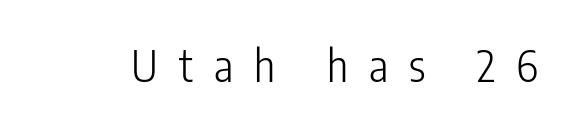
Q: Is the text bold? A: No.
Q: Is the text italic (slanted)? A: No, it is upright.
Q: Is the typeface a serif or a sans-serif typeface? A: Sans-serif.
Q: Is the text underlined? A: No.
Q: Is the spacing between letters normal or unusually wide? A: Unusually wide.
Q: Width (condensed, normal, or wide)? A: Condensed.
Q: Stroke contrast? A: Low.
Q: x-height? A: Medium.
Q: Monospaced? A: No.
